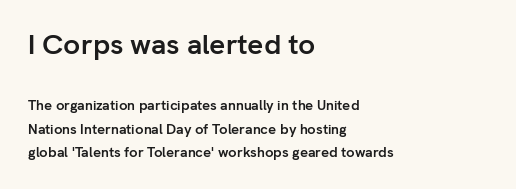
{"serif": "no", "italic": "no", "bold": "yes", "weight": "semibold", "width": "normal", "stroke_contrast": "low", "x_height": "medium", "monospaced": "no", "underline": "no", "align": "left", "line_spacing": "normal", "line_spacing_ratio": 1.67, "letter_spacing": "normal", "letter_spacing_em": 0.0, "larger_block": "first", "size_ratio": 2.0, "glyph_px": 28}
